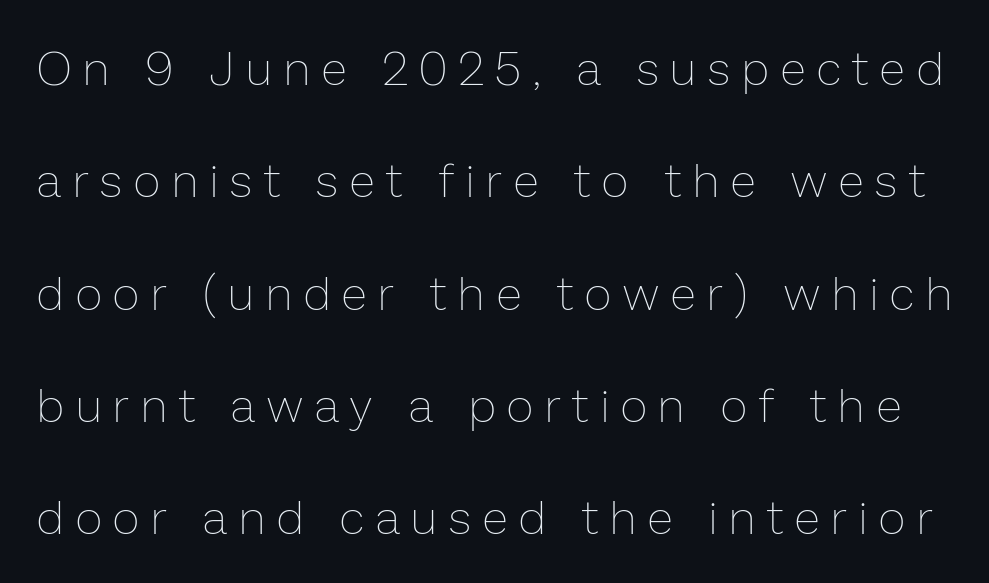
The image shows 47 px thin type, upright; set loose line spacing (2.39x), unusually wide letter spacing (+0.26 em), not underlined; low stroke contrast and a medium x-height.
